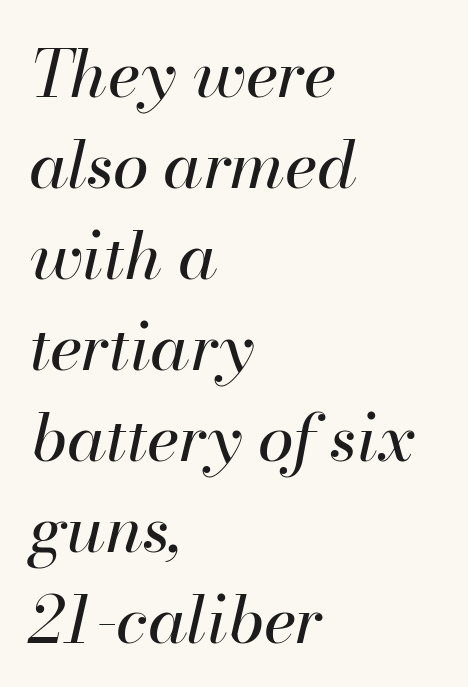
Visually the block forms a straight wall on the left and a jagged coastline on the right. The face used here is proportionally spaced, like ordinary book or web type. Yep, that's italic — everything's leaning. The horizontal fit of the characters is conventional and even.
